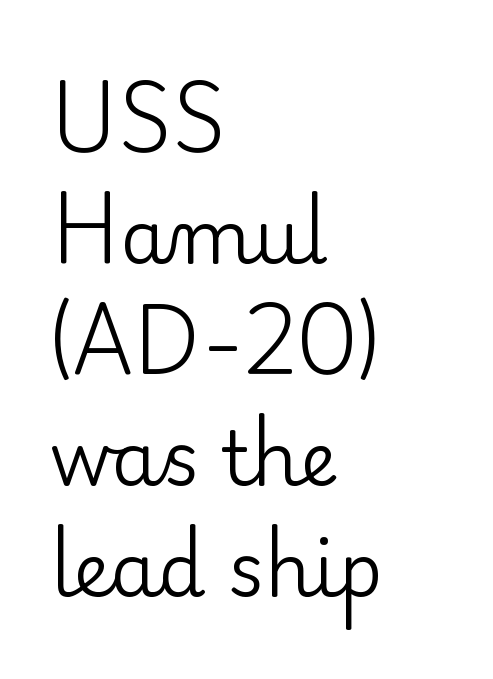
The image shows 75 px regular-weight serif type, upright; set left-aligned, normal line spacing (1.48x), normal letter spacing, not underlined; low stroke contrast and a small x-height.
